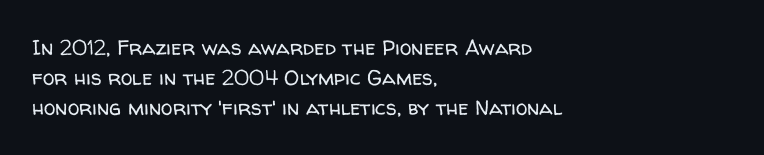
Regarding leading, the lines here are spaced in the standard way. Underline: absent. A classic flush-left, rag-right setting is used for this passage. Every character sits straight up, as roman type does.
